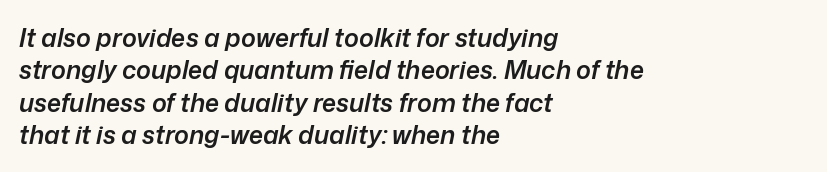
{"italic": "yes", "lean": "right", "slant_degrees": 12, "bold": "semi", "underline": "no", "align": "left", "line_spacing": "normal", "line_spacing_ratio": 1.3, "letter_spacing": "normal", "letter_spacing_em": 0.0, "glyph_px": 25}
